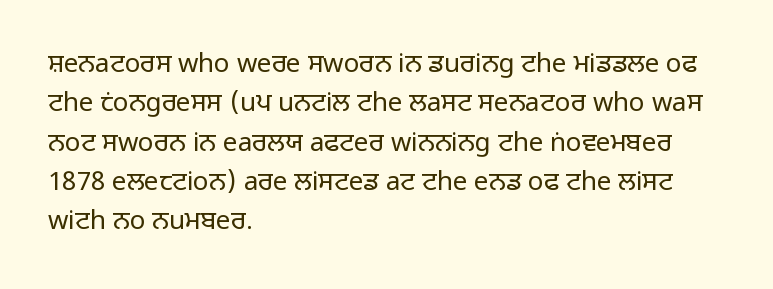
Q: Is the text bold? A: No.
Q: Is the text italic (slanted)? A: No, it is upright.
Q: Is the text underlined? A: No.
Q: How is the paragraph aligned? A: Left-aligned.
Q: Is the spacing between letters normal or unusually wide? A: Normal.
Q: Is the spacing between lines tight, normal or loose? A: Normal.
